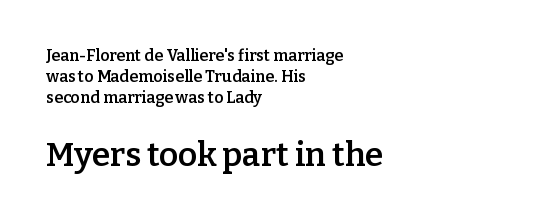
{"serif": "yes", "italic": "no", "bold": "semi", "weight": "semibold", "width": "normal", "stroke_contrast": "low", "x_height": "medium", "monospaced": "no", "underline": "no", "align": "left", "line_spacing": "normal", "line_spacing_ratio": 1.31, "letter_spacing": "normal", "letter_spacing_em": 0.0, "larger_block": "second", "size_ratio": 2.06, "glyph_px": 33}
